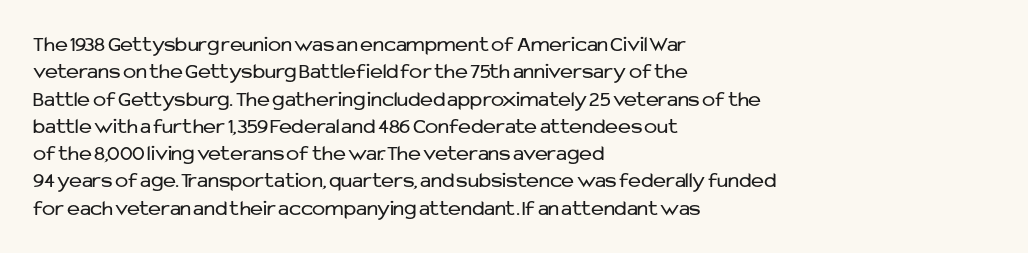
{"italic": "no", "bold": "no", "underline": "no", "align": "left", "line_spacing_ratio": 1.24, "letter_spacing": "normal", "letter_spacing_em": 0.0, "glyph_px": 22}
